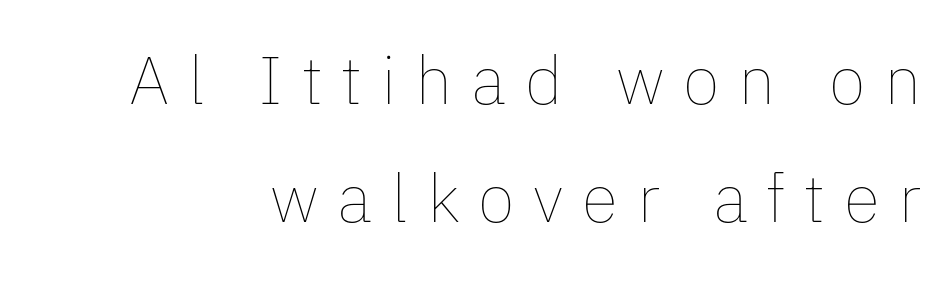
The image shows 67 px thin type, upright; set line spacing 1.76x, unusually wide letter spacing (+0.28 em), not underlined; low stroke contrast and a medium x-height.
